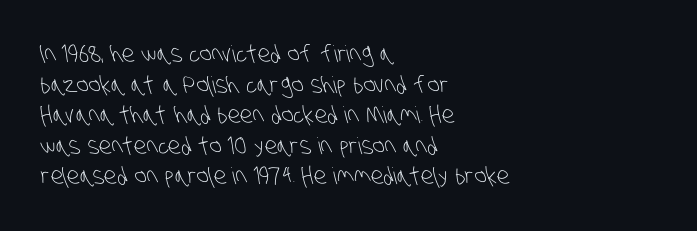
{"bold": "no", "underline": "no", "align": "left", "line_spacing": "normal", "line_spacing_ratio": 1.33, "letter_spacing": "normal", "letter_spacing_em": 0.0, "glyph_px": 23}
